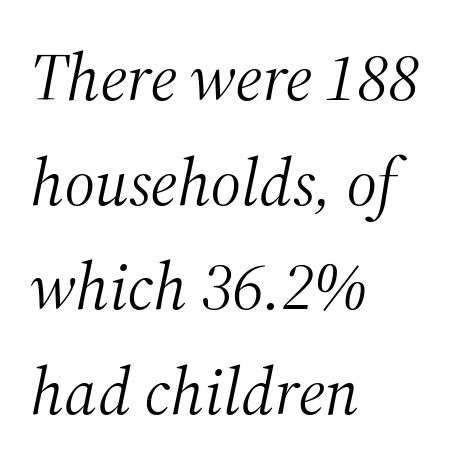
The image shows 67 px light serif type, italic (leaning right); set left-aligned, normal line spacing (1.56x), normal letter spacing, not underlined; medium stroke contrast and a medium x-height.
